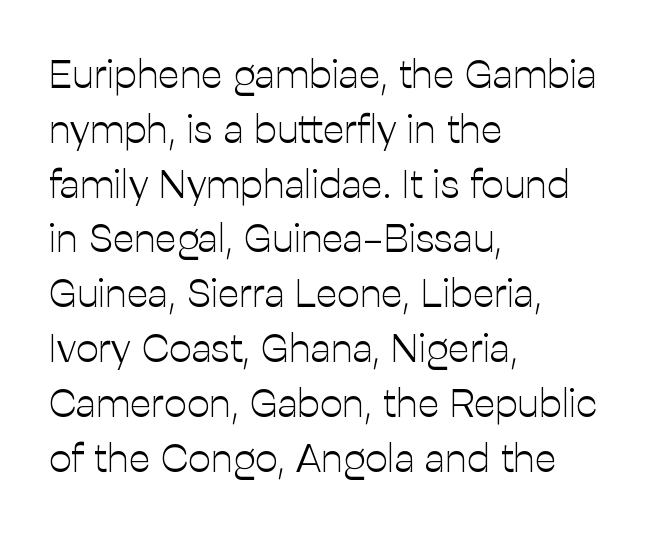
Upright lettering throughout. Unmarked baselines from the first word to the last. Is this a fixed-width face? No — the glyphs have proportional, varying widths. The type is set solid horizontally, with unmodified tracking.
